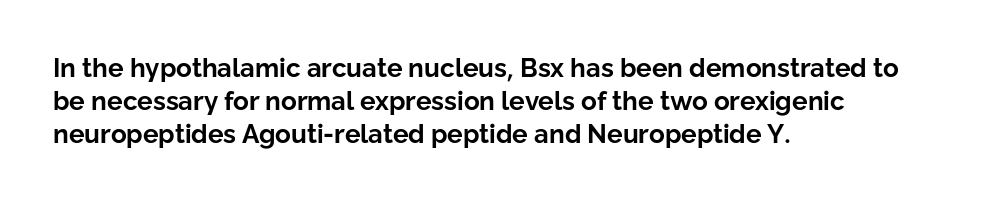
The image shows 26 px bold type, upright; set left-aligned, normal line spacing (1.27x), normal letter spacing, not underlined.
